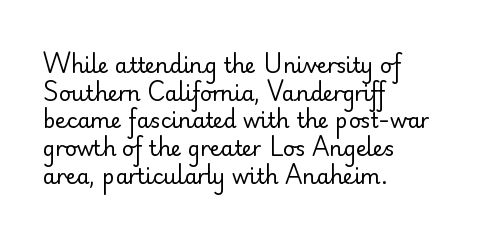
Every stem runs plumb, perpendicular to the baseline. Leftover space on each line is placed entirely after the last word. Check the space under the baseline: it is left empty. This reads as an unemphasized weight, regular at the heaviest. Caption: standard tracking, unaltered.
